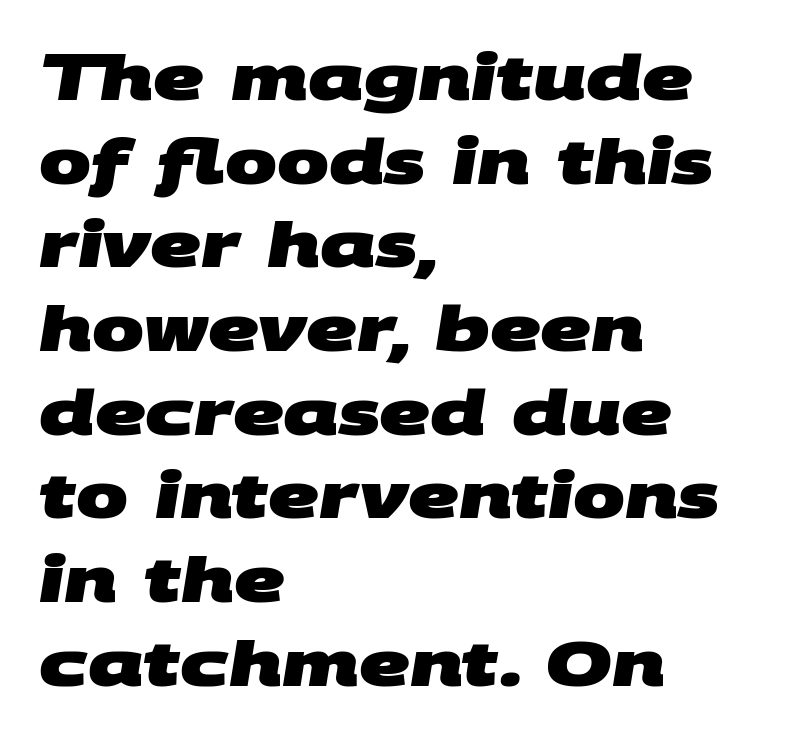
{"serif": "no", "bold": "yes", "weight": "heavy", "width": "wide", "stroke_contrast": "medium", "x_height": "large", "monospaced": "no", "underline": "no", "align": "left", "line_spacing": "normal", "line_spacing_ratio": 1.35, "letter_spacing": "normal", "letter_spacing_em": 0.0, "glyph_px": 62}
